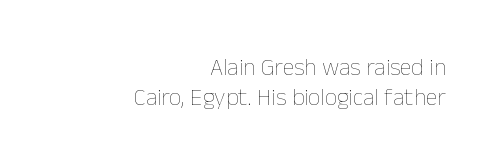
Weight: regular or lighter. The lines are quadded right. Check under the words: just untouched page. It's the straight-up-and-down kind of type. The passage shown has conventional tracking throughout.
